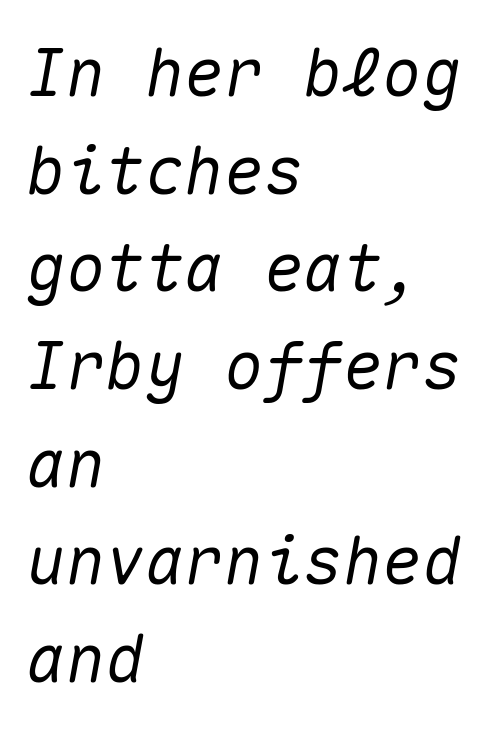
{"italic": "yes", "lean": "right", "slant_degrees": 10, "width": "normal", "stroke_contrast": "medium", "x_height": "medium", "monospaced": "yes", "underline": "no", "align": "left", "line_spacing": "normal", "line_spacing_ratio": 1.48, "letter_spacing": "normal", "letter_spacing_em": 0.0, "glyph_px": 66}
